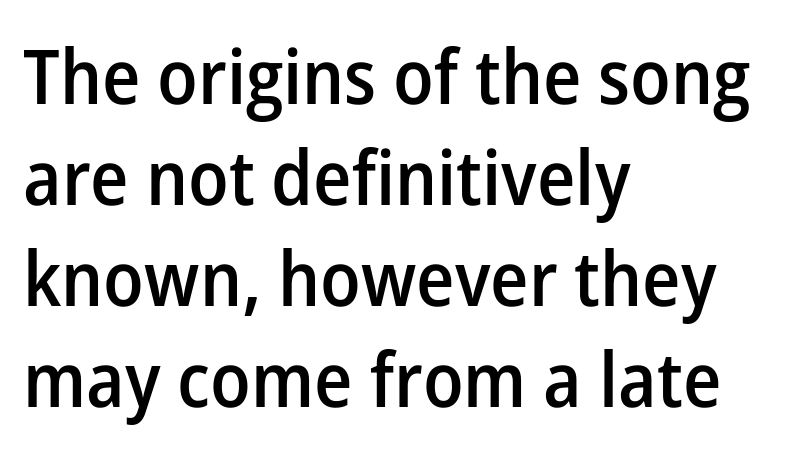
The image shows 76 px semibold sans-serif type, upright; set left-aligned, normal line spacing (1.33x), normal letter spacing, not underlined; low stroke contrast and a medium x-height.
